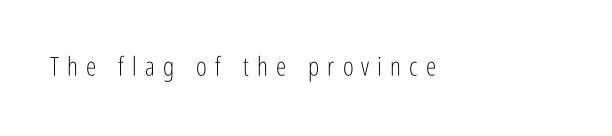
{"italic": "no", "bold": "no", "underline": "no", "letter_spacing": "wide", "letter_spacing_em": 0.31, "glyph_px": 26}
